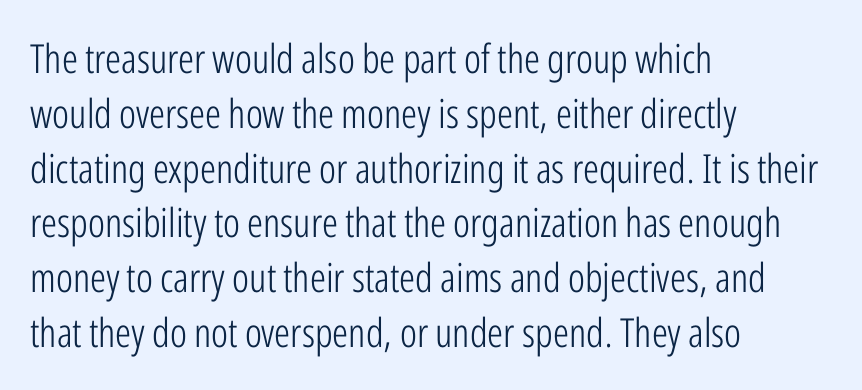
Look at the tracking — it's just the regular setting, nothing added. The rendering uses natural spacing where letterforms have individual widths. Stroke thickness stays within the range of a standard reading face or lighter. Where is the straight margin? On the left. Check under the words: just untouched page.
